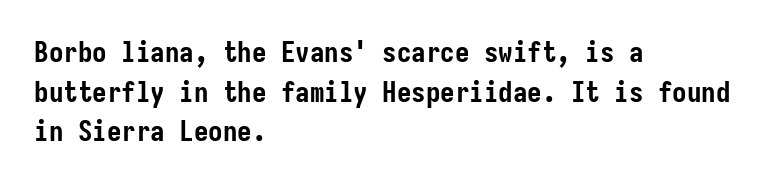
The image shows 29 px semibold, condensed sans-serif type, upright; set left-aligned, normal line spacing (1.37x), normal letter spacing, not underlined; low stroke contrast and a medium x-height.
